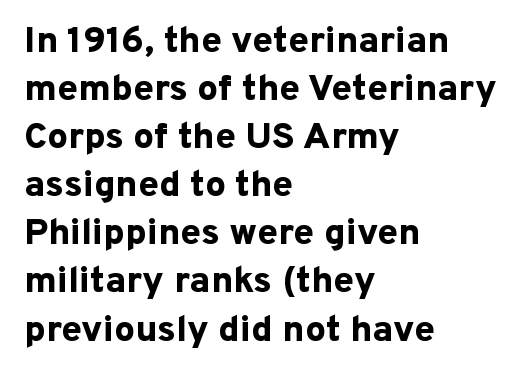
The image shows 37 px bold sans-serif type, upright; set left-aligned, normal line spacing (1.3x), normal letter spacing, not underlined; low stroke contrast and a medium x-height.
